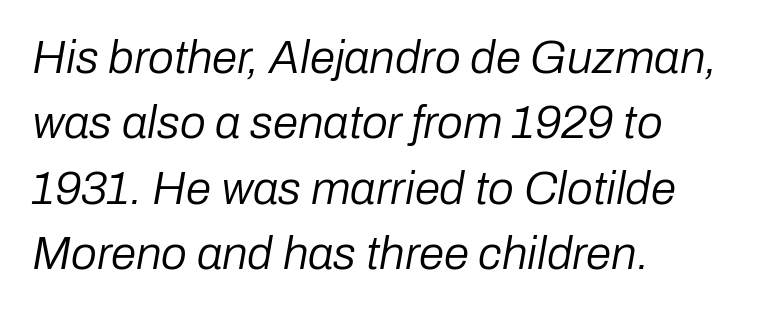
Q: Is the text bold? A: No.
Q: Is the text italic (slanted)? A: Yes, it leans right by about 10 degrees.
Q: Is the text underlined? A: No.
Q: How is the paragraph aligned? A: Left-aligned.
Q: Is the spacing between letters normal or unusually wide? A: Normal.
Q: Is the spacing between lines tight, normal or loose? A: Normal.
Q: Width (condensed, normal, or wide)? A: Normal.
Q: Stroke contrast? A: Low.
Q: x-height? A: Medium.
Q: Monospaced? A: No.
